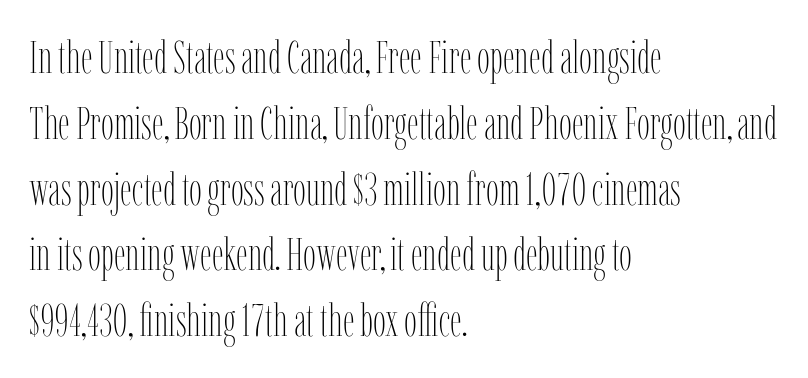
{"italic": "no", "bold": "no", "weight": "thin", "width": "condensed", "stroke_contrast": "low", "x_height": "medium", "monospaced": "no", "underline": "no", "align": "left", "line_spacing": "normal", "line_spacing_ratio": 1.43, "letter_spacing": "normal", "letter_spacing_em": 0.0, "glyph_px": 46}
